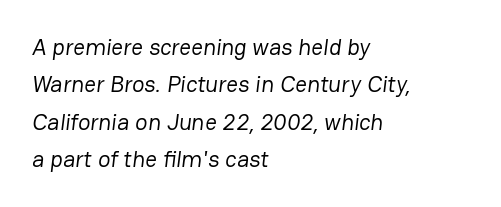
Q: Is the text bold? A: No.
Q: Is the text underlined? A: No.
Q: How is the paragraph aligned? A: Left-aligned.
Q: Is the spacing between letters normal or unusually wide? A: Normal.
Q: Is the spacing between lines tight, normal or loose? A: Normal.
